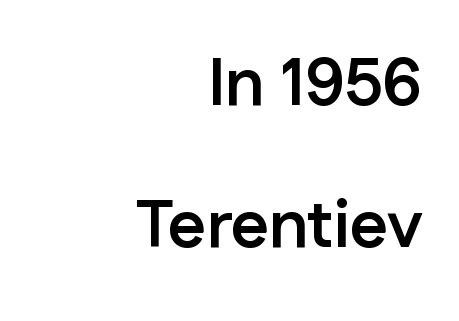
{"serif": "no", "italic": "no", "bold": "yes", "weight": "semibold", "width": "normal", "stroke_contrast": "low", "x_height": "medium", "monospaced": "no", "underline": "no", "align": "right", "line_spacing": "loose", "line_spacing_ratio": 2.12, "letter_spacing": "normal", "letter_spacing_em": 0.0, "glyph_px": 67}
